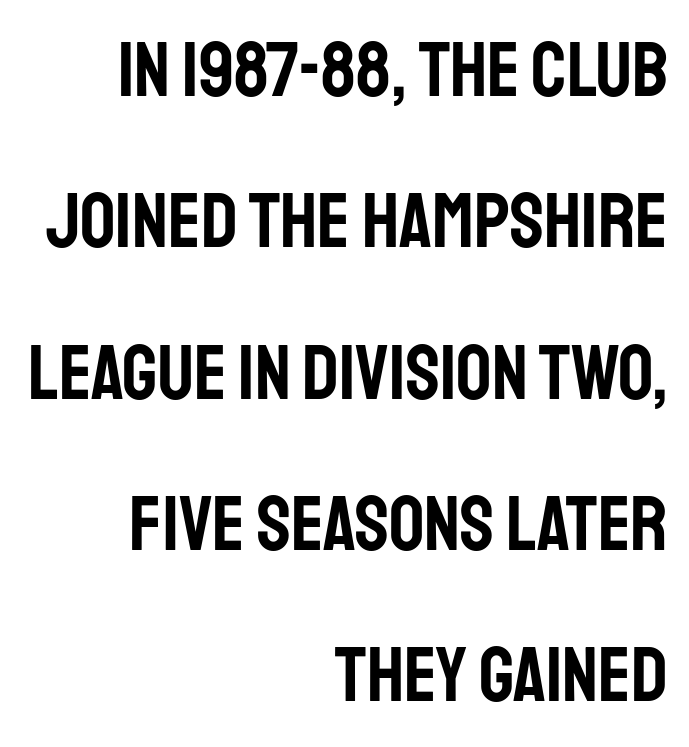
Q: Is the text italic (slanted)? A: No, it is upright.
Q: Is the typeface a serif or a sans-serif typeface? A: Sans-serif.
Q: Is the text underlined? A: No.
Q: How is the paragraph aligned? A: Right-aligned.
Q: Is the spacing between letters normal or unusually wide? A: Normal.
Q: Is the spacing between lines tight, normal or loose? A: Loose.
Q: Width (condensed, normal, or wide)? A: Condensed.
Q: Stroke contrast? A: Low.
Q: x-height? A: Large.
Q: Monospaced? A: No.
